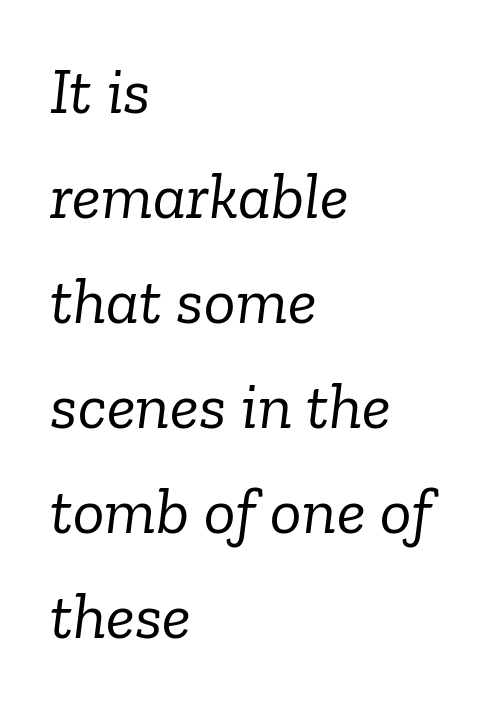
The image shows 66 px light serif type, italic (leaning right); set left-aligned, normal line spacing (1.59x), normal letter spacing, not underlined; low stroke contrast and a medium x-height.
